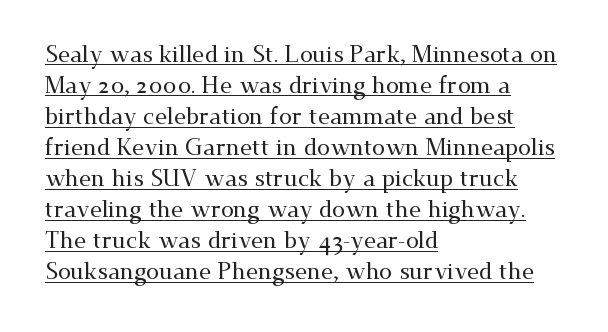
The image shows 23 px text type, upright; set left-aligned, normal line spacing (1.35x), normal letter spacing, underlined.
